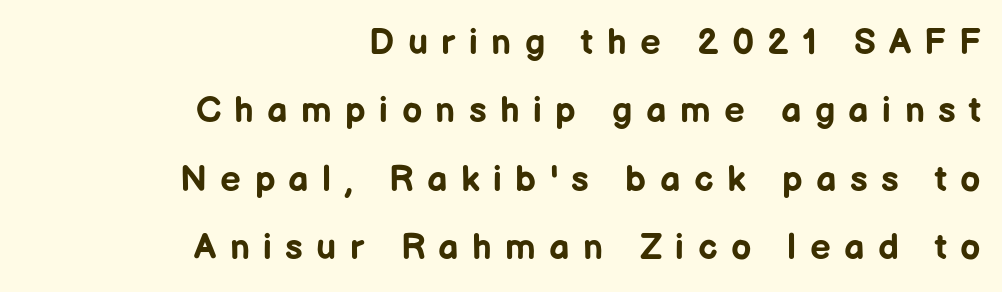
The image shows 36 px bold sans-serif type, upright; set right-aligned, loose line spacing (1.9x), unusually wide letter spacing (+0.37 em), not underlined; low stroke contrast and a medium x-height.
